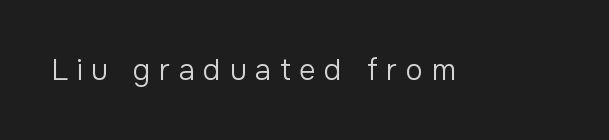
The image shows 29 px regular-weight sans-serif type, upright; set unusually wide letter spacing (+0.3 em), not underlined; low stroke contrast and a medium x-height.
